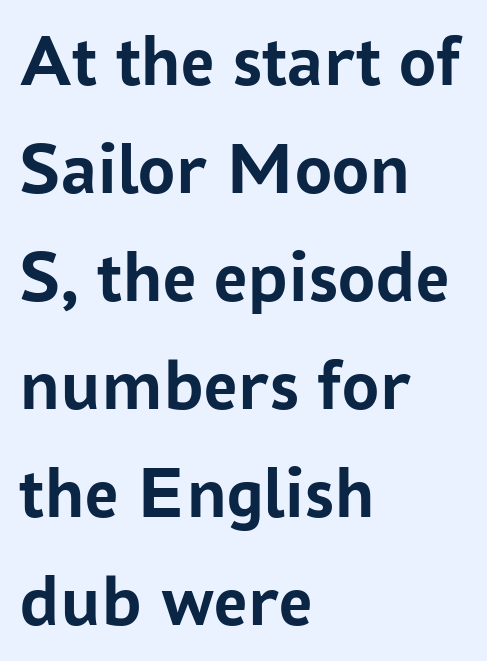
Serif or sans? Sans — the stroke terminals are bare. On the weight axis this lands at bold, roughly 700. These lines are set flush left with a ragged right edge. Is this a fixed-width face? No — the glyphs have proportional, varying widths. Horizontal bands of white between lines are of average thickness.
